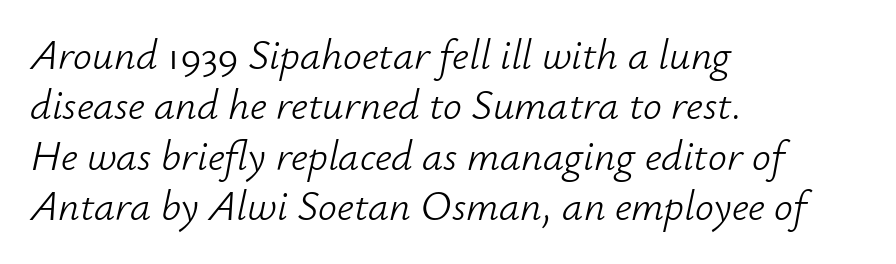
Q: Is the text bold? A: No.
Q: Is the text italic (slanted)? A: Yes, it leans right by about 12 degrees.
Q: Is the text underlined? A: No.
Q: How is the paragraph aligned? A: Left-aligned.
Q: Is the spacing between letters normal or unusually wide? A: Normal.
Q: Width (condensed, normal, or wide)? A: Normal.
Q: Stroke contrast? A: Low.
Q: x-height? A: Small.
Q: Monospaced? A: No.
